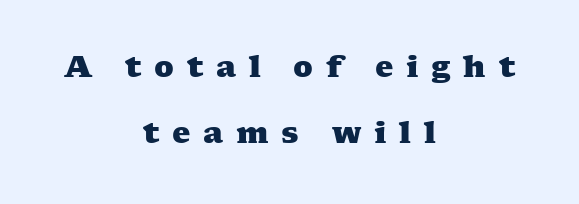
Is this a sans? No — the strokes have serifs. The face used here is proportionally spaced, like ordinary book or web type. The space beneath each line is pristine and unruled. Teacher's note: observe the equal gaps on both sides — that is centered alignment. A typesetter would call this heavily tracked-out type. The sample has been set heavy, in full bold.
